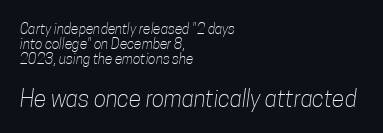
{"bold": "no", "underline": "no", "align": "left", "line_spacing": "tight", "line_spacing_ratio": 1.08, "letter_spacing": "normal", "letter_spacing_em": 0.0, "larger_block": "second", "size_ratio": 1.64, "glyph_px": 23}
